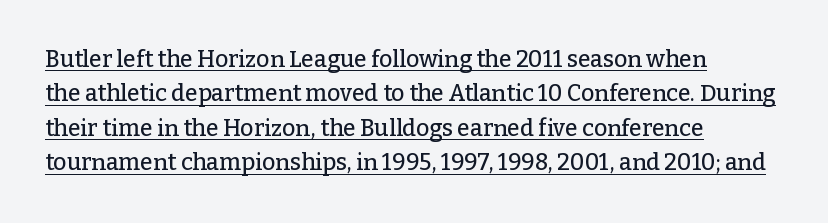
The image shows 23 px text type, upright; set left-aligned, normal line spacing (1.5x), normal letter spacing, underlined.
